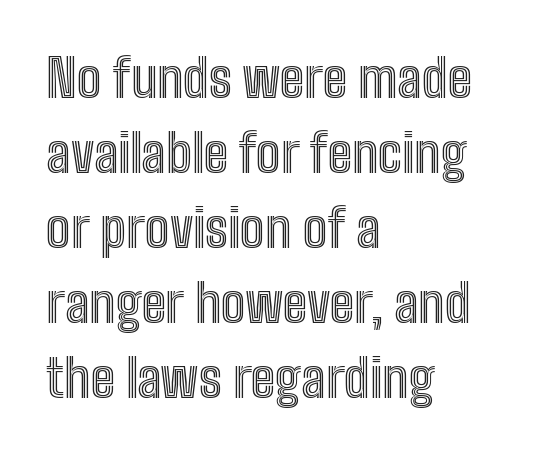
The image shows 52 px condensed type, upright; set left-aligned, normal line spacing (1.44x), normal letter spacing, not underlined; a medium x-height.
